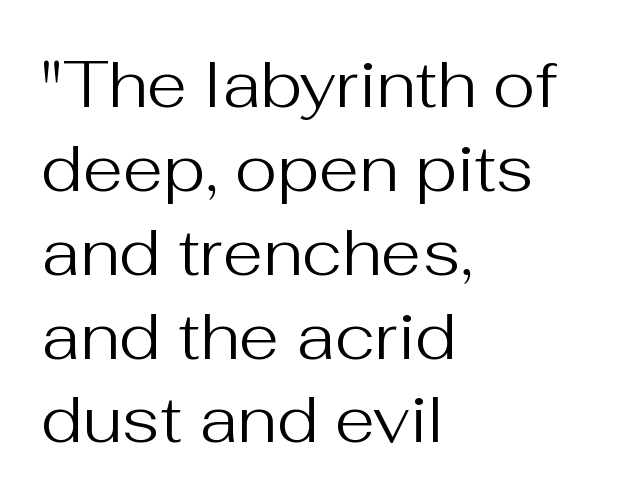
The image shows 65 px regular-weight sans-serif type, upright; set left-aligned, normal line spacing (1.29x), normal letter spacing, not underlined; medium stroke contrast and a medium x-height.
